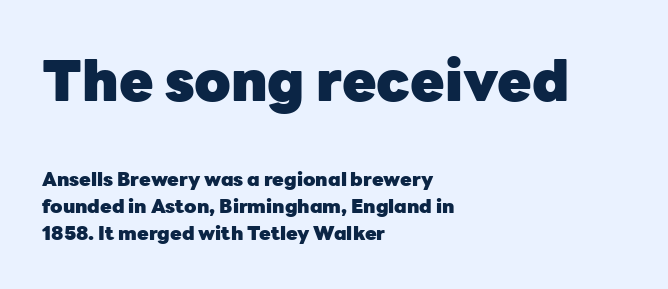
{"serif": "no", "italic": "no", "bold": "yes", "weight": "heavy", "width": "normal", "stroke_contrast": "low", "x_height": "medium", "monospaced": "no", "underline": "no", "align": "left", "line_spacing": "normal", "line_spacing_ratio": 1.42, "letter_spacing": "normal", "letter_spacing_em": 0.0, "larger_block": "first", "size_ratio": 2.95, "glyph_px": 56}
